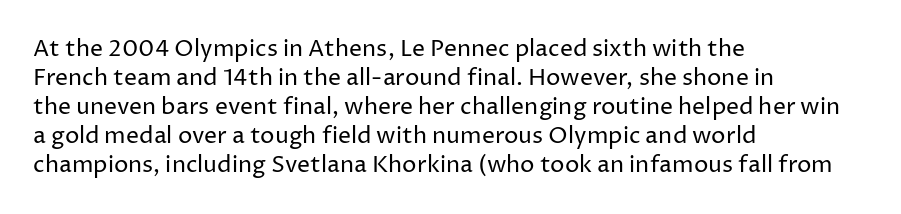
A typesetter would call this zero additional tracking. If you drew a line through each stem, it would be perfectly vertical. This block has exactly the height ordinary leading produces. Teacher's note: observe the even left margin — that is flush-left alignment. The area under the type is left untouched. This is not heavy type; no bold has been used.
